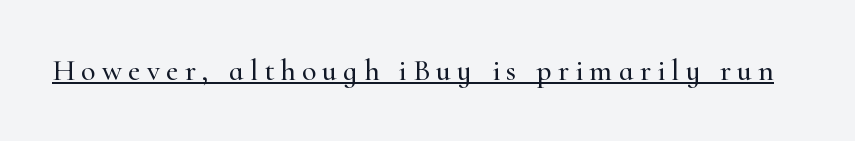
The image shows 30 px serif type, upright; set unusually wide letter spacing (+0.21 em), underlined; high stroke contrast and a small x-height.
